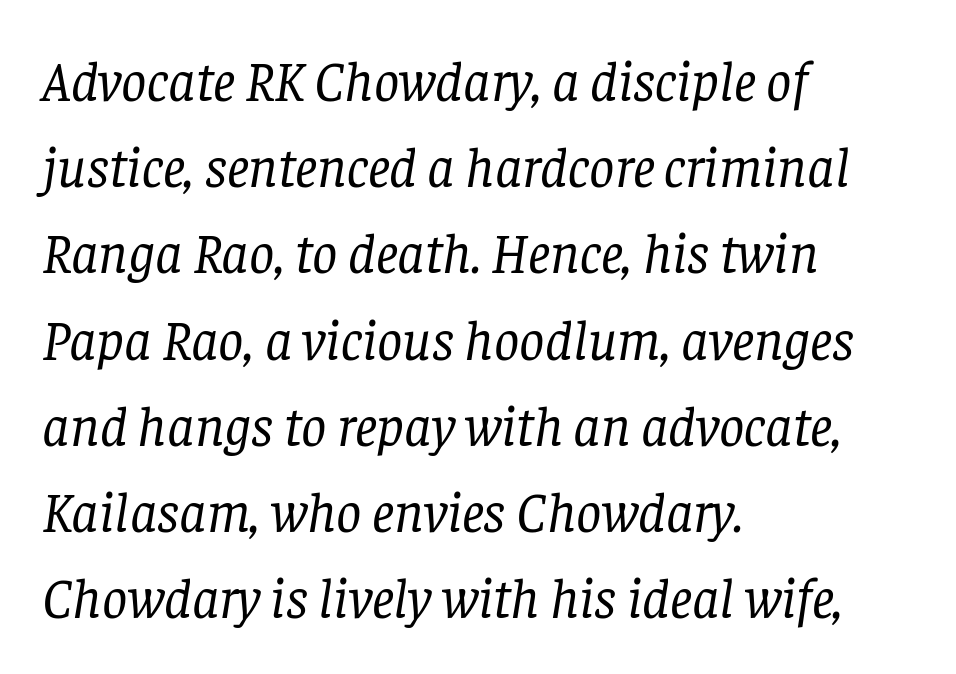
Q: Is the text bold? A: No.
Q: Is the text italic (slanted)? A: Yes, it leans right by about 8 degrees.
Q: Is the typeface a serif or a sans-serif typeface? A: Serif.
Q: Is the text underlined? A: No.
Q: How is the paragraph aligned? A: Left-aligned.
Q: Is the spacing between letters normal or unusually wide? A: Normal.
Q: Is the spacing between lines tight, normal or loose? A: Normal.
Q: Width (condensed, normal, or wide)? A: Normal.
Q: Stroke contrast? A: Low.
Q: x-height? A: Large.
Q: Monospaced? A: No.
